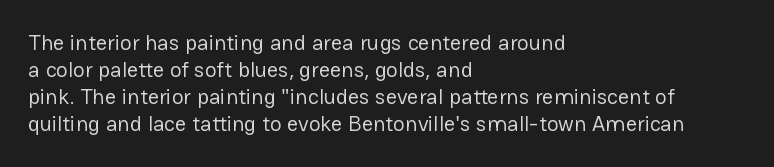
Beneath every word, the page is bare. The lettering holds an erect, upright posture throughout. Caption: face not bold, strokes unweighted. The gaps between neighbouring characters are ordinary and unremarkable.
